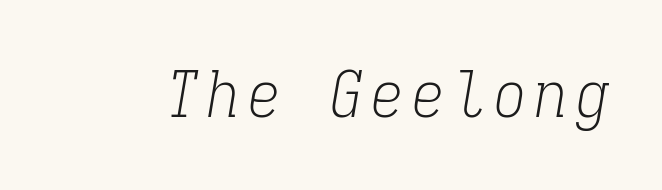
These lines are composed in type with serifs. Rule under the text: the space is simply empty. Think of a typewriter: that constant character pitch is what you see here. Characters are canted at an angle relative to the baseline's perpendicular.
